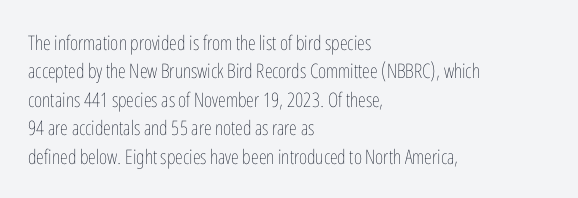
{"italic": "no", "bold": "no", "underline": "no", "align": "left", "line_spacing": "normal", "line_spacing_ratio": 1.42, "letter_spacing": "normal", "letter_spacing_em": 0.0, "glyph_px": 20}
